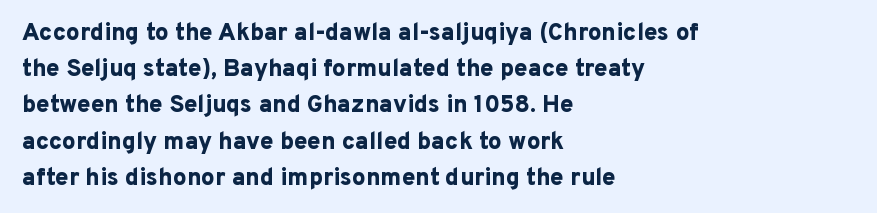
{"italic": "no", "bold": "yes", "underline": "no", "align": "left", "line_spacing": "normal", "line_spacing_ratio": 1.51, "letter_spacing": "normal", "letter_spacing_em": 0.0, "glyph_px": 24}
